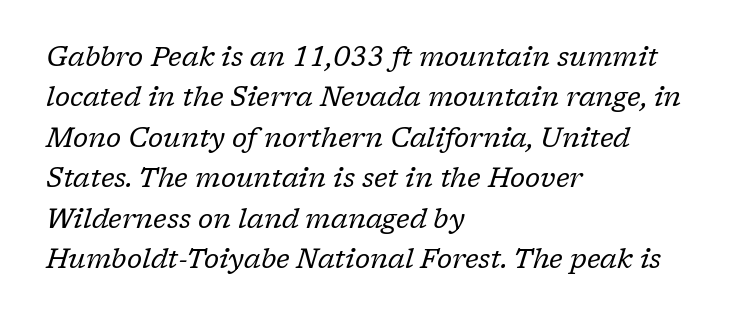
The image shows 27 px text type, italic (leaning right); set left-aligned, normal line spacing (1.5x), normal letter spacing, not underlined.
